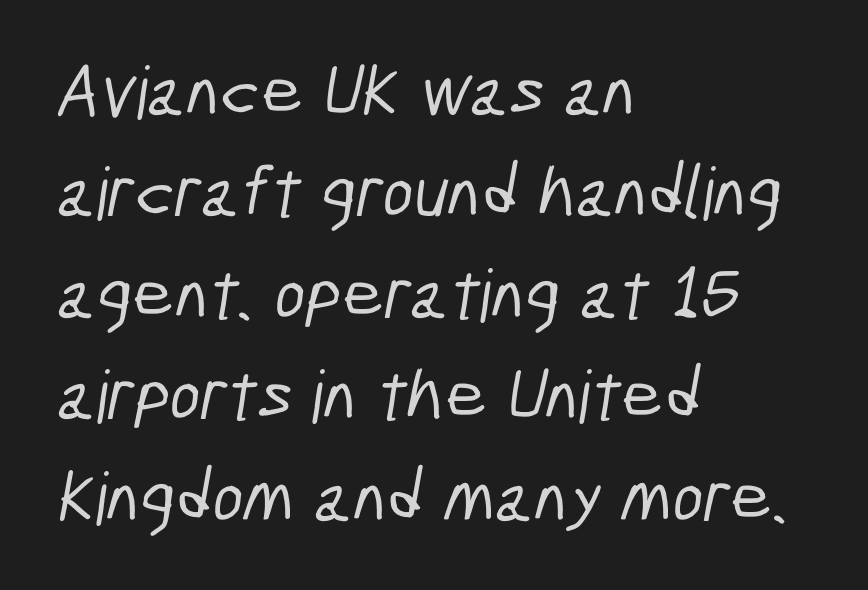
{"serif": "no", "width": "condensed", "stroke_contrast": "low", "x_height": "medium", "monospaced": "no", "underline": "no", "align": "left", "line_spacing": "normal", "line_spacing_ratio": 1.39, "letter_spacing": "normal", "letter_spacing_em": 0.0, "glyph_px": 73}
